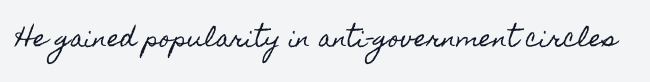
Q: Is the text italic (slanted)? A: Yes.
Q: Is the text underlined? A: No.
Q: Is the spacing between letters normal or unusually wide? A: Normal.
